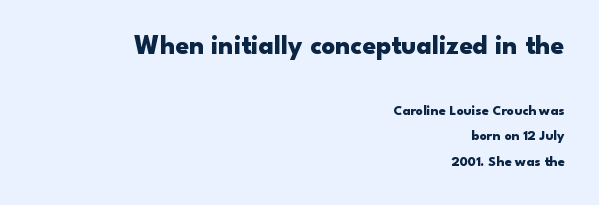
The image shows 27 px bold type, upright; set right-aligned, line spacing 1.8x, normal letter spacing, not underlined; the first (top) block is 1.93x larger.
